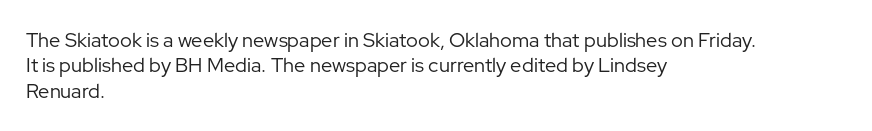
The rows are spaced the way most documents space them. Weight: in the light-to-regular range. Each word holds together tightly as a unit, with standard inter-letter gaps. Nobody drew a line under any word here.
